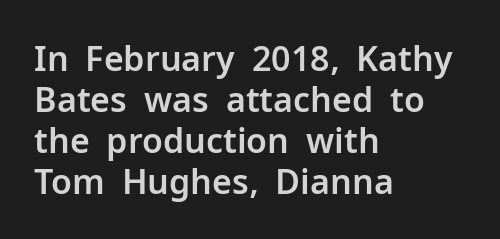
The setting favours the left margin, as ordinary paragraphs usually do. Here the designer chose a conventional face with non-uniform glyph widths. The letters stand upright; this is a roman face. Classification — sans serif. Tracking value appears to be zero — textbook default spacing.
